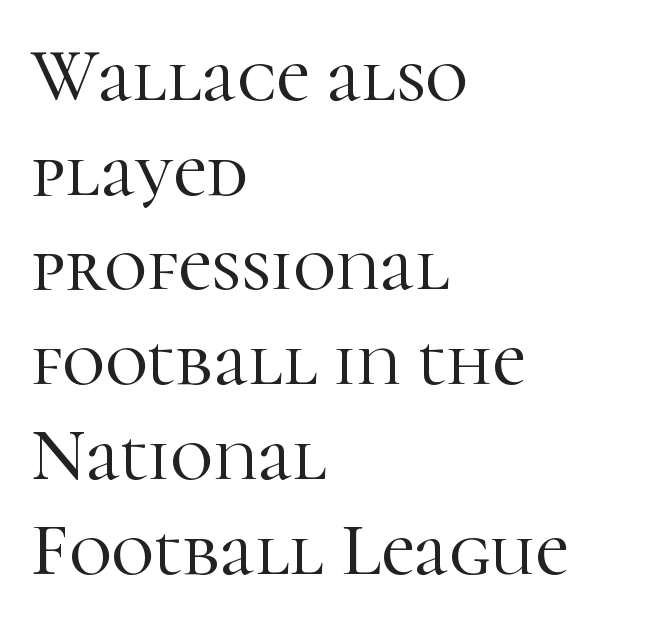
The image shows 74 px serif type, upright; set left-aligned, normal line spacing (1.28x), normal letter spacing, not underlined; high stroke contrast and a medium x-height.
